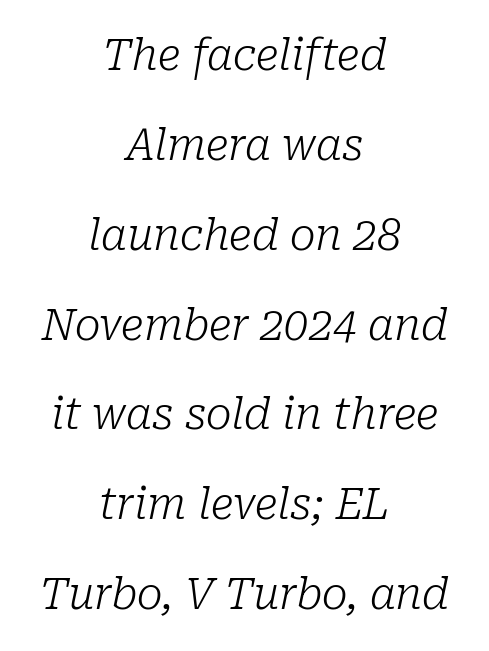
Q: Is the text bold? A: No.
Q: Is the text italic (slanted)? A: Yes, it leans right by about 10 degrees.
Q: Is the typeface a serif or a sans-serif typeface? A: Serif.
Q: Is the text underlined? A: No.
Q: How is the paragraph aligned? A: Centered.
Q: Is the spacing between letters normal or unusually wide? A: Normal.
Q: Is the spacing between lines tight, normal or loose? A: Loose.
Q: Width (condensed, normal, or wide)? A: Normal.
Q: Stroke contrast? A: Low.
Q: x-height? A: Medium.
Q: Monospaced? A: No.
